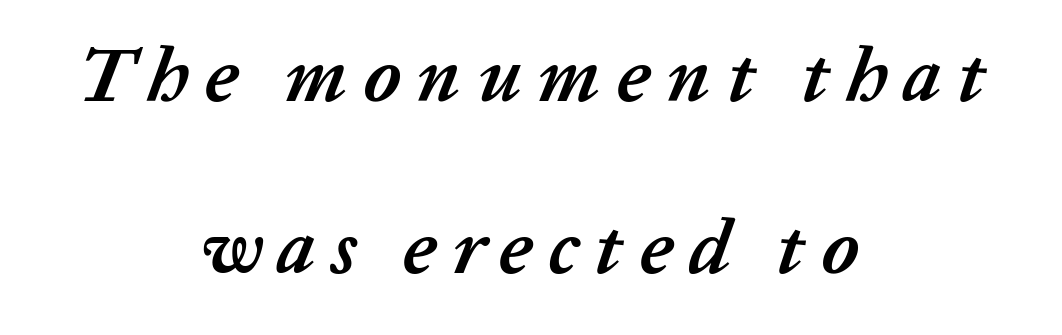
Q: Is the text bold? A: Yes.
Q: Is the text italic (slanted)? A: Yes, it leans right by about 20 degrees.
Q: Is the text underlined? A: No.
Q: How is the paragraph aligned? A: Centered.
Q: Is the spacing between letters normal or unusually wide? A: Unusually wide.
Q: Is the spacing between lines tight, normal or loose? A: Loose.
Q: Width (condensed, normal, or wide)? A: Normal.
Q: Stroke contrast? A: Low.
Q: x-height? A: Medium.
Q: Monospaced? A: No.
